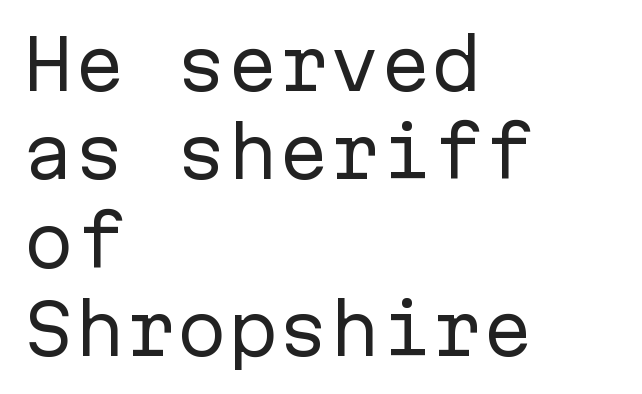
Q: Is the text bold? A: No.
Q: Is the text italic (slanted)? A: No, it is upright.
Q: Is the typeface a serif or a sans-serif typeface? A: Sans-serif.
Q: Is the text underlined? A: No.
Q: How is the paragraph aligned? A: Left-aligned.
Q: Is the spacing between letters normal or unusually wide? A: Normal.
Q: Is the spacing between lines tight, normal or loose? A: Normal.
Q: Width (condensed, normal, or wide)? A: Normal.
Q: Stroke contrast? A: Low.
Q: x-height? A: Medium.
Q: Monospaced? A: Yes.
